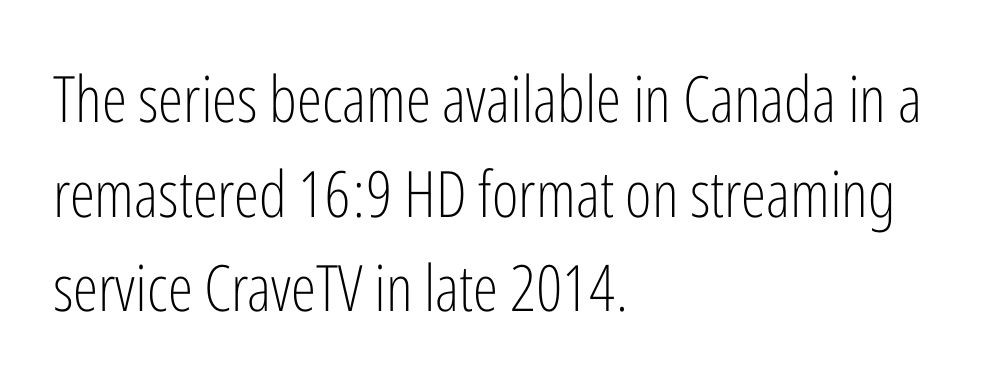
Teacher's note: observe the even left margin — that is flush-left alignment. Stroke mass is kept to a normal reading level or below. The letters carry no serifs — their stems end cleanly without finishing strokes. The letters stand straight up with perfectly vertical stems. Spacing between characters is what you'd get straight out of the box. Baseline-to-baseline distance is the conventional proportion of letter height.
